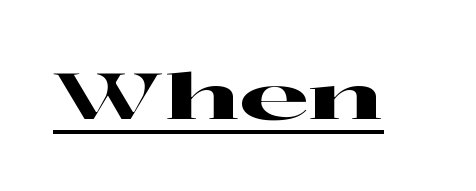
What stands out about the letter spacing? Nothing — it is the standard amount. The type family on display is of the serif kind. The lettering stays uniformly vertical, giving the passage a roman look. A baseline rule has been typeset under these characters. These lines are rendered in a variable-pitch font.
